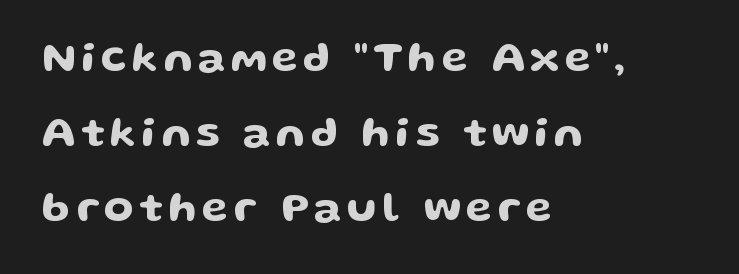
{"serif": "no", "italic": "no", "width": "wide", "stroke_contrast": "low", "x_height": "medium", "monospaced": "no", "underline": "no", "align": "left", "line_spacing_ratio": 1.75, "glyph_px": 43}
